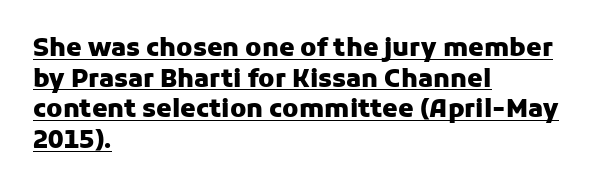
Q: Is the text bold? A: Yes.
Q: Is the text italic (slanted)? A: No, it is upright.
Q: Is the text underlined? A: Yes.
Q: How is the paragraph aligned? A: Left-aligned.
Q: Is the spacing between letters normal or unusually wide? A: Normal.
